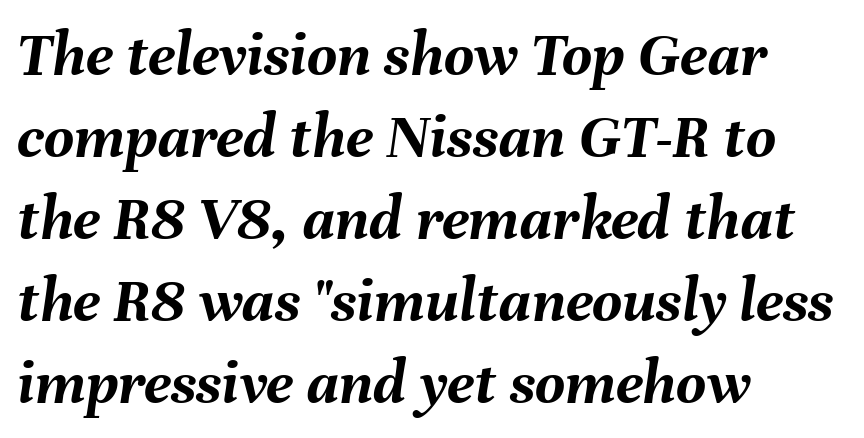
{"italic": "yes", "lean": "right", "slant_degrees": 8, "bold": "yes", "weight": "semibold", "width": "normal", "stroke_contrast": "medium", "x_height": "medium", "monospaced": "no", "underline": "no", "align": "left", "line_spacing": "normal", "line_spacing_ratio": 1.26, "letter_spacing": "normal", "letter_spacing_em": 0.0, "glyph_px": 65}
